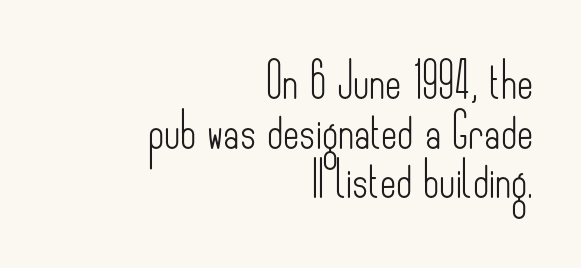
You could not count columns in this text — the font is proportionally spaced. The font is comparable to plain body text, perhaps lighter. This block has exactly the height ordinary leading produces. Characters remain perfectly vertical along every line. Is the letter spacing exaggerated? No — it looks like the ordinary default. Observe the absence of serifs on each vertical stroke in this sample.
